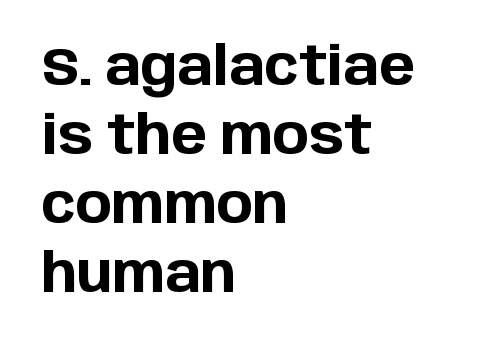
The image shows 54 px bold sans-serif type, upright; set left-aligned, normal line spacing (1.28x), normal letter spacing, not underlined; low stroke contrast and a large x-height.
